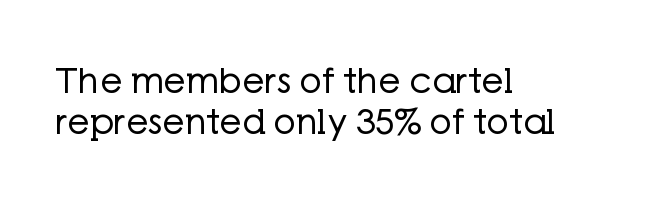
The image shows 35 px regular-weight sans-serif type, upright; set left-aligned, line spacing 1.18x, normal letter spacing, not underlined; low stroke contrast and a medium x-height.
